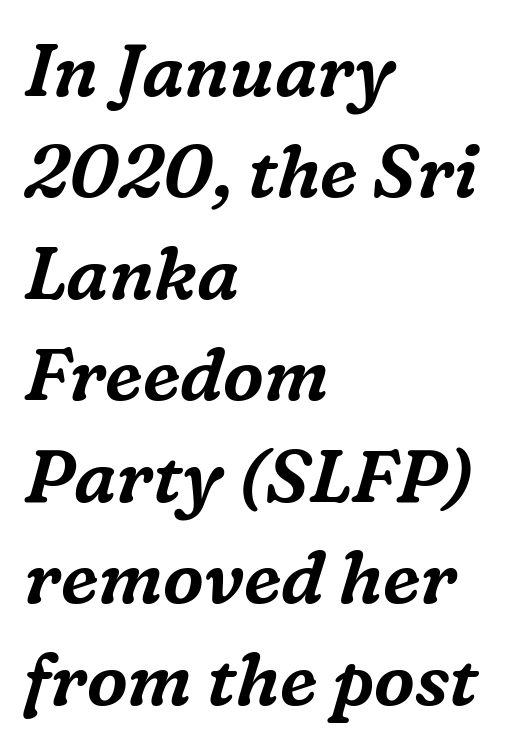
{"serif": "yes", "italic": "yes", "lean": "right", "slant_degrees": 16, "width": "normal", "stroke_contrast": "medium", "x_height": "medium", "monospaced": "no", "underline": "no", "align": "left", "line_spacing": "normal", "line_spacing_ratio": 1.39, "letter_spacing": "normal", "letter_spacing_em": 0.0, "glyph_px": 73}
